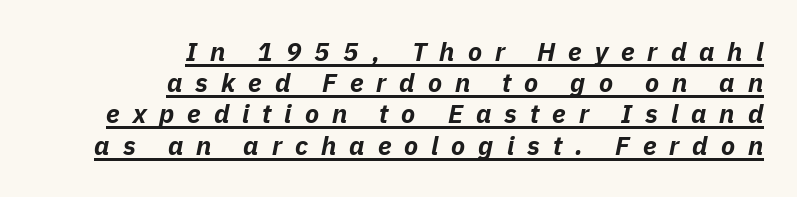
The image shows 26 px bold type, italic (leaning right); set right-aligned, line spacing 1.2x, unusually wide letter spacing (+0.5 em), underlined.
